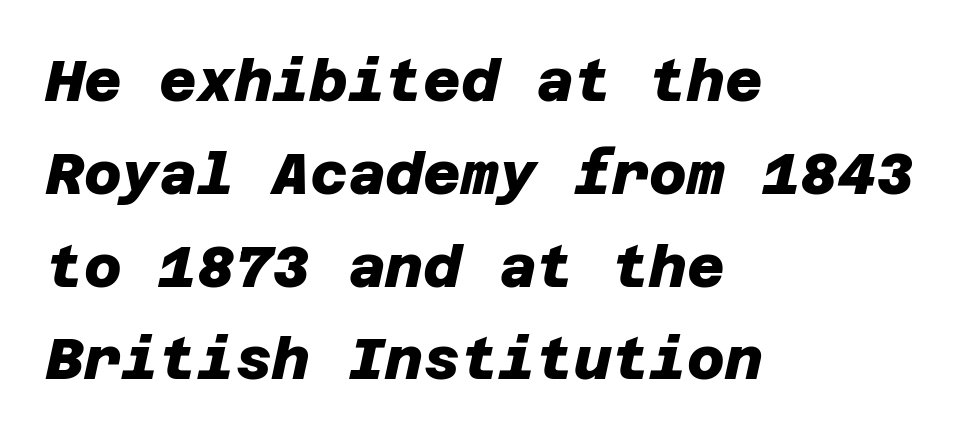
{"serif": "no", "bold": "yes", "weight": "heavy", "width": "normal", "stroke_contrast": "low", "x_height": "large", "underline": "no", "align": "left", "line_spacing": "normal", "line_spacing_ratio": 1.6, "letter_spacing": "normal", "letter_spacing_em": 0.0, "glyph_px": 58}
